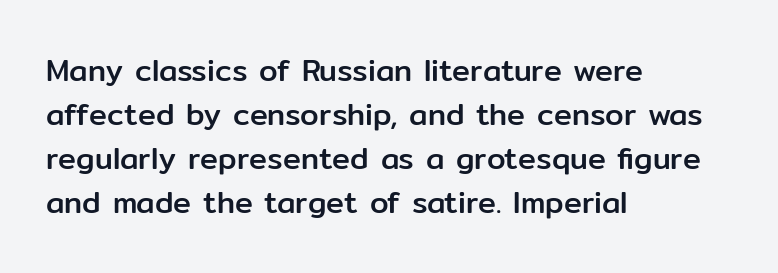
Q: Is the text italic (slanted)? A: No, it is upright.
Q: Is the typeface a serif or a sans-serif typeface? A: Sans-serif.
Q: Is the text underlined? A: No.
Q: How is the paragraph aligned? A: Left-aligned.
Q: Is the spacing between letters normal or unusually wide? A: Normal.
Q: Is the spacing between lines tight, normal or loose? A: Normal.
Q: Width (condensed, normal, or wide)? A: Normal.
Q: Stroke contrast? A: Low.
Q: x-height? A: Medium.
Q: Monospaced? A: No.
